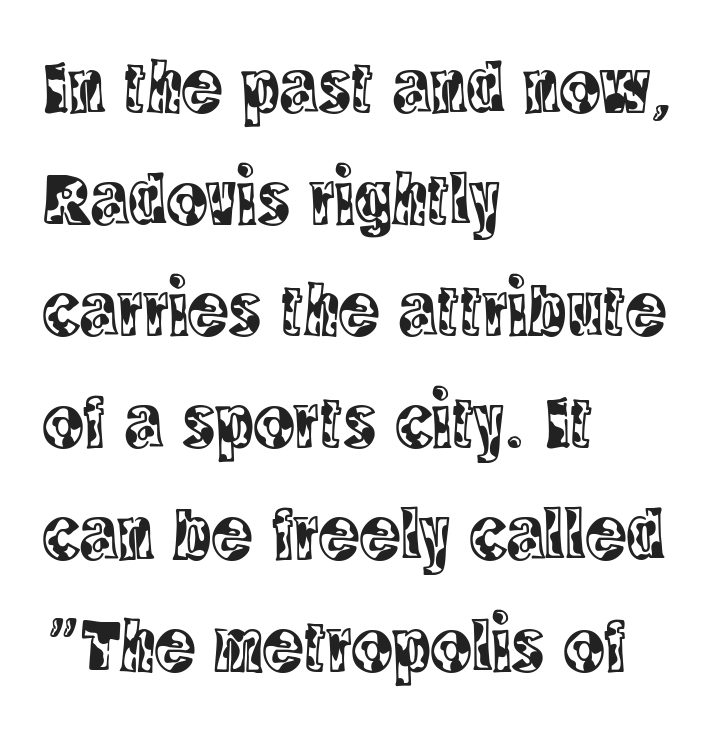
The image shows 76 px condensed serif type, upright; set left-aligned, normal line spacing (1.47x), normal letter spacing, not underlined; a large x-height.
